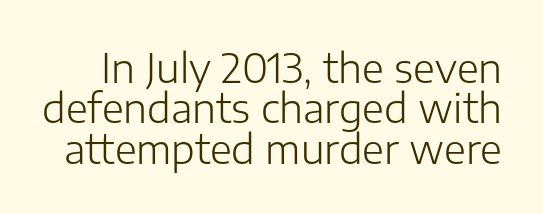
{"serif": "no", "italic": "no", "bold": "no", "weight": "light", "width": "normal", "stroke_contrast": "low", "x_height": "medium", "monospaced": "no", "underline": "no", "line_spacing": "tight", "line_spacing_ratio": 1.01, "letter_spacing": "normal", "letter_spacing_em": 0.0, "glyph_px": 40}
